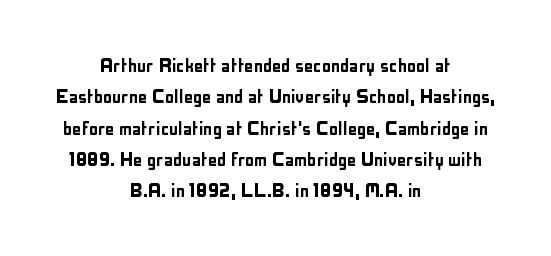
{"italic": "no", "underline": "no", "align": "center", "line_spacing": "normal", "line_spacing_ratio": 1.36, "letter_spacing": "normal", "letter_spacing_em": 0.0, "glyph_px": 23}
